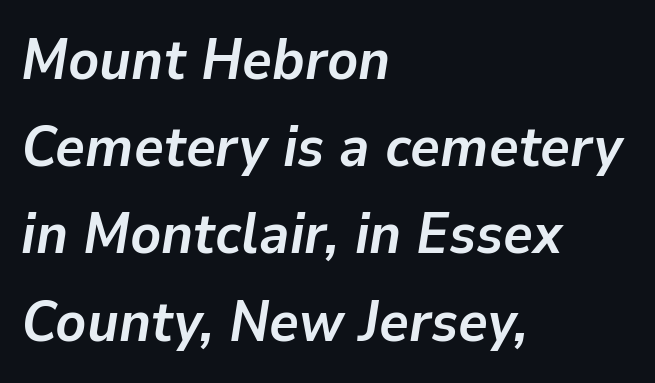
{"italic": "yes", "lean": "right", "slant_degrees": 9, "bold": "yes", "weight": "semibold", "width": "normal", "stroke_contrast": "low", "x_height": "medium", "monospaced": "no", "underline": "no", "align": "left", "line_spacing": "normal", "line_spacing_ratio": 1.53, "letter_spacing": "normal", "letter_spacing_em": 0.0, "glyph_px": 57}
